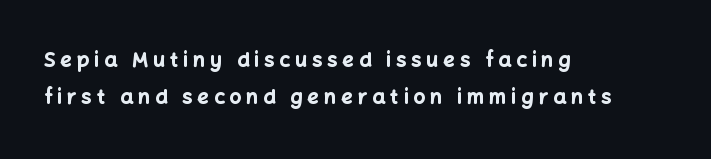
Q: Is the text bold? A: Yes.
Q: Is the text italic (slanted)? A: No, it is upright.
Q: Is the text underlined? A: No.
Q: How is the paragraph aligned? A: Left-aligned.
Q: Is the spacing between letters normal or unusually wide? A: Unusually wide.
